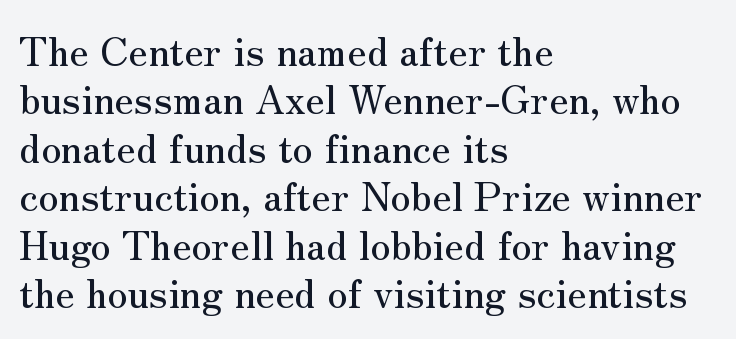
{"serif": "yes", "italic": "no", "width": "normal", "stroke_contrast": "medium", "x_height": "small", "monospaced": "no", "underline": "no", "align": "left", "line_spacing_ratio": 1.21, "letter_spacing": "normal", "letter_spacing_em": 0.0, "glyph_px": 40}
